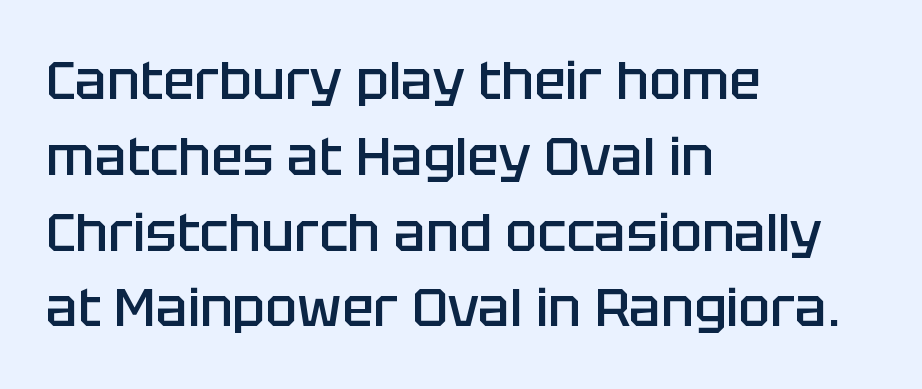
{"serif": "no", "italic": "no", "bold": "semi", "weight": "semibold", "width": "normal", "stroke_contrast": "low", "x_height": "large", "monospaced": "no", "underline": "no", "align": "left", "line_spacing": "normal", "line_spacing_ratio": 1.43, "letter_spacing": "normal", "letter_spacing_em": 0.0, "glyph_px": 53}
